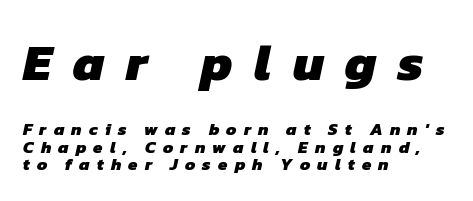
The image shows 51 px heavy sans-serif type; set left-aligned, tight line spacing (1.03x), unusually wide letter spacing (+0.42 em), not underlined; the first (top) block is 3.0x larger; low stroke contrast and a medium x-height.
